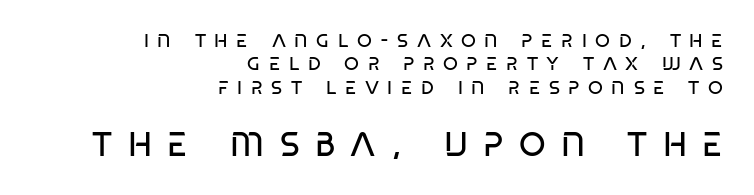
Q: Is the text bold? A: No.
Q: Is the typeface a serif or a sans-serif typeface? A: Sans-serif.
Q: Is the text underlined? A: No.
Q: How is the paragraph aligned? A: Right-aligned.
Q: Is the spacing between letters normal or unusually wide? A: Unusually wide.
Q: Which block of text is set in a larger size, the first (top) or the second (bottom)? A: The second (bottom) one.
Q: Width (condensed, normal, or wide)? A: Condensed.
Q: Stroke contrast? A: Low.
Q: x-height? A: Large.
Q: Monospaced? A: No.
